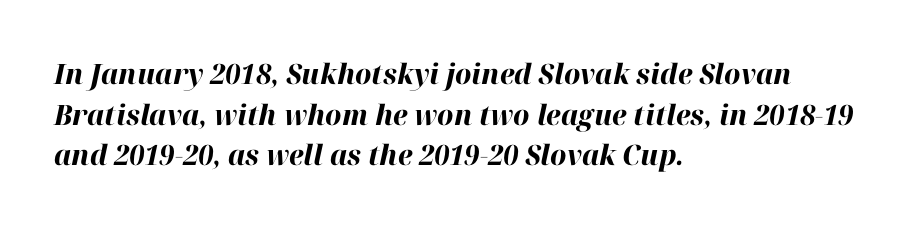
{"italic": "yes", "lean": "right", "slant_degrees": 12, "bold": "yes", "weight": "bold", "width": "normal", "stroke_contrast": "high", "x_height": "medium", "monospaced": "no", "underline": "no", "align": "left", "line_spacing": "normal", "line_spacing_ratio": 1.45, "letter_spacing": "normal", "letter_spacing_em": 0.0, "glyph_px": 28}
